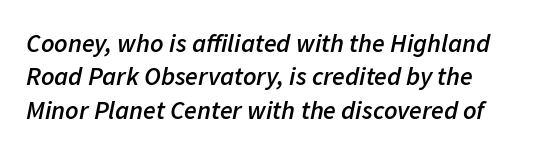
{"italic": "yes", "lean": "right", "slant_degrees": 11, "bold": "semi", "underline": "no", "line_spacing": "normal", "line_spacing_ratio": 1.28, "letter_spacing": "normal", "letter_spacing_em": 0.0, "glyph_px": 26}
